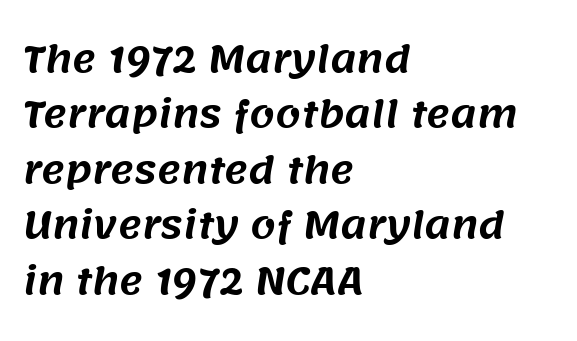
The image shows 36 px sans-serif type; set left-aligned, normal line spacing (1.54x), normal letter spacing, not underlined; medium stroke contrast and a large x-height.
